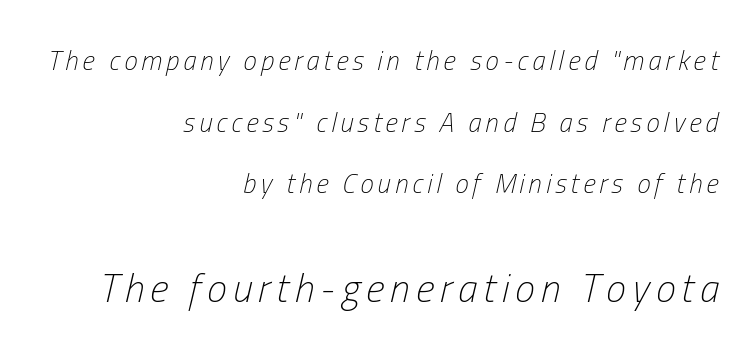
The image shows 40 px light, condensed type, italic (leaning right); set right-aligned, loose line spacing (2.28x), not underlined; the second (bottom) block is 1.48x larger; low stroke contrast and a medium x-height.
